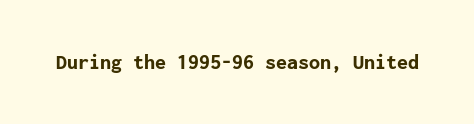
The image shows 22 px bold type, upright; set normal letter spacing, not underlined.
